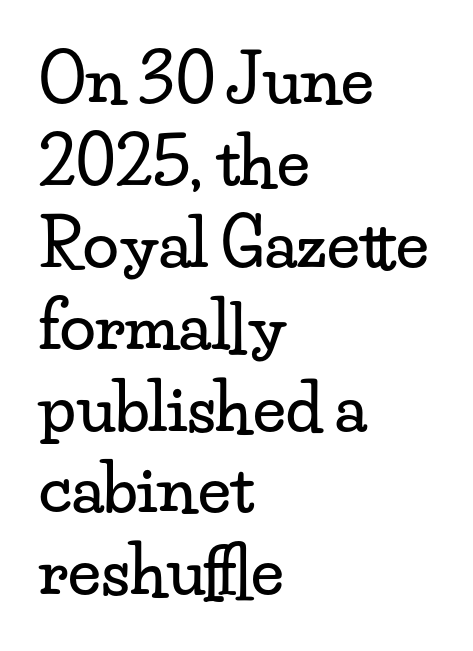
Honestly, the letter spacing is just normal — you wouldn't notice it. In CSS terms this would be text-align: left. The characters display serif detailing at their extremities. The area under the type is left untouched. The space between consecutive lines is moderate.
